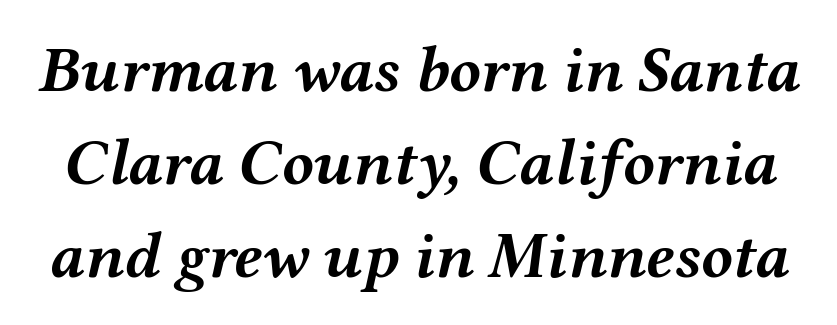
Q: Is the text bold? A: Yes.
Q: Is the text italic (slanted)? A: Yes, it leans right by about 12 degrees.
Q: Is the text underlined? A: No.
Q: Is the spacing between letters normal or unusually wide? A: Normal.
Q: Is the spacing between lines tight, normal or loose? A: Normal.
Q: Width (condensed, normal, or wide)? A: Wide.
Q: Stroke contrast? A: Medium.
Q: x-height? A: Medium.
Q: Monospaced? A: No.
